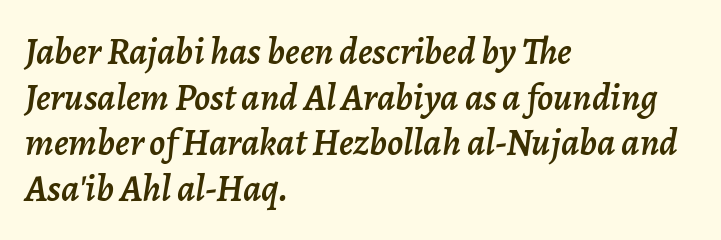
The image shows 38 px text type, italic (leaning right); set left-aligned, line spacing 1.2x, normal letter spacing, not underlined; low stroke contrast and a medium x-height.
